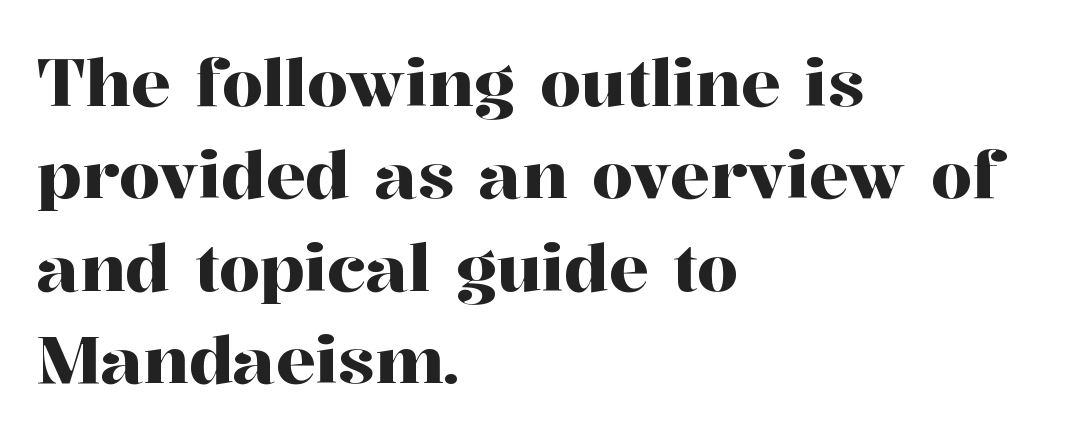
Q: Is the text italic (slanted)? A: No, it is upright.
Q: Is the typeface a serif or a sans-serif typeface? A: Serif.
Q: Is the text underlined? A: No.
Q: How is the paragraph aligned? A: Left-aligned.
Q: Is the spacing between letters normal or unusually wide? A: Normal.
Q: Is the spacing between lines tight, normal or loose? A: Normal.
Q: Width (condensed, normal, or wide)? A: Normal.
Q: Stroke contrast? A: High.
Q: x-height? A: Medium.
Q: Monospaced? A: No.
